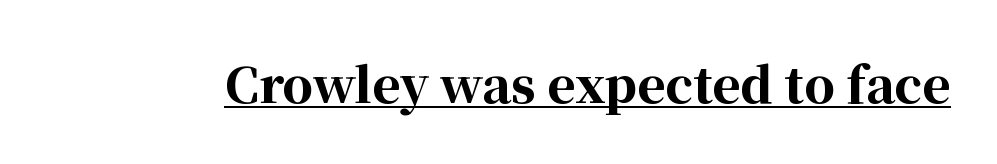
{"serif": "yes", "italic": "no", "bold": "yes", "weight": "bold", "width": "normal", "stroke_contrast": "high", "x_height": "medium", "monospaced": "no", "underline": "yes", "letter_spacing": "normal", "letter_spacing_em": 0.0, "glyph_px": 48}
